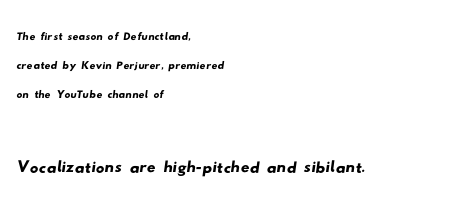
{"serif": "no", "width": "wide", "stroke_contrast": "low", "x_height": "small", "monospaced": "no", "underline": "no", "align": "left", "line_spacing": "tight", "line_spacing_ratio": 1.0, "letter_spacing": "normal", "letter_spacing_em": 0.0, "larger_block": "second", "size_ratio": 1.48, "glyph_px": 43}
